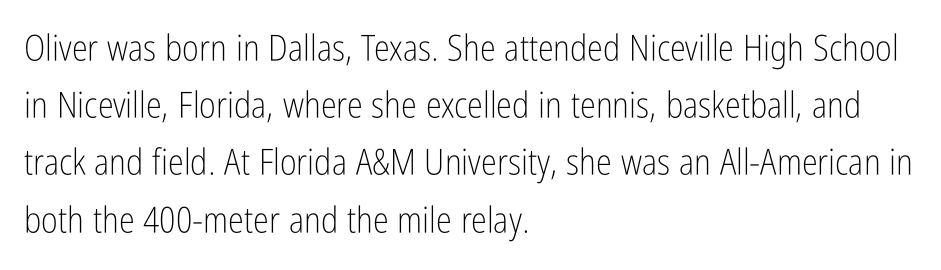
{"serif": "no", "italic": "no", "bold": "no", "weight": "light", "width": "condensed", "stroke_contrast": "low", "x_height": "medium", "monospaced": "no", "underline": "no", "align": "left", "line_spacing": "normal", "line_spacing_ratio": 1.59, "letter_spacing": "normal", "letter_spacing_em": 0.0, "glyph_px": 36}
